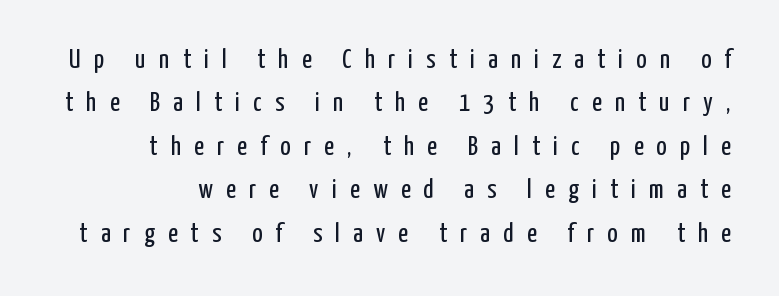
{"italic": "no", "bold": "no", "underline": "no", "line_spacing": "normal", "line_spacing_ratio": 1.61, "letter_spacing": "wide", "letter_spacing_em": 0.49, "glyph_px": 27}
